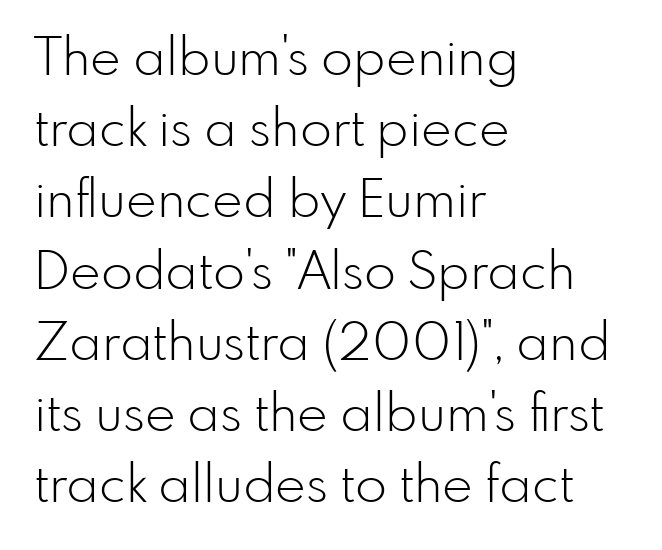
It's the straight-up-and-down kind of type. The glyphs are unaccompanied by any horizontal stroke below them. Grotesque or geometric, the face here clearly has no serifs. There is no visible air inserted between adjacent glyphs. The lines sit at an ordinary, default distance from one another.
